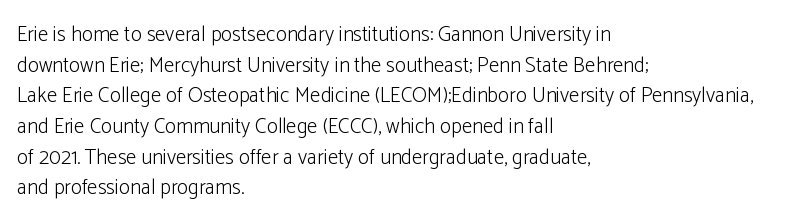
The image shows 21 px text type, upright; set left-aligned, normal line spacing (1.46x), normal letter spacing, not underlined.
